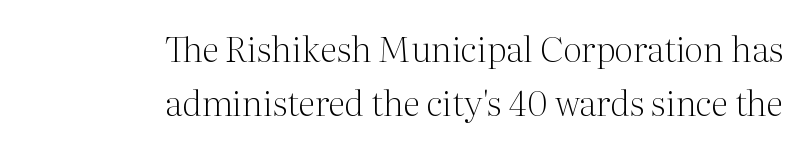
Q: Is the text bold? A: No.
Q: Is the text italic (slanted)? A: No, it is upright.
Q: Is the typeface a serif or a sans-serif typeface? A: Serif.
Q: Is the text underlined? A: No.
Q: How is the paragraph aligned? A: Right-aligned.
Q: Is the spacing between letters normal or unusually wide? A: Normal.
Q: Is the spacing between lines tight, normal or loose? A: Normal.
Q: Width (condensed, normal, or wide)? A: Normal.
Q: Stroke contrast? A: Medium.
Q: x-height? A: Medium.
Q: Monospaced? A: No.
